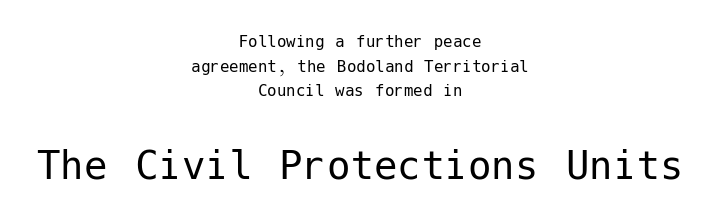
{"serif": "no", "italic": "no", "bold": "no", "weight": "regular", "width": "normal", "stroke_contrast": "low", "x_height": "medium", "underline": "no", "align": "center", "line_spacing": "normal", "line_spacing_ratio": 1.29, "letter_spacing": "normal", "letter_spacing_em": 0.0, "larger_block": "second", "size_ratio": 2.47, "glyph_px": 47}
